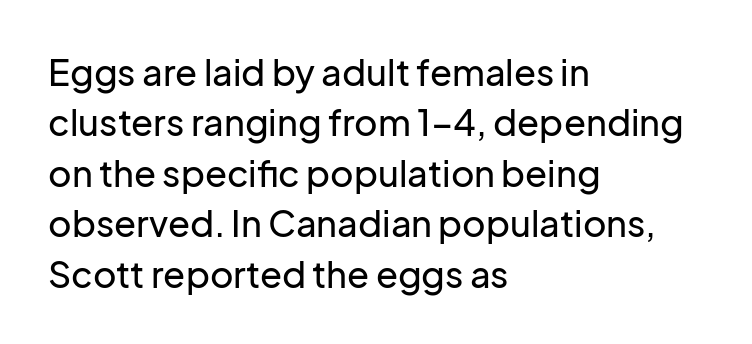
Q: Is the text italic (slanted)? A: No, it is upright.
Q: Is the typeface a serif or a sans-serif typeface? A: Sans-serif.
Q: Is the text underlined? A: No.
Q: How is the paragraph aligned? A: Left-aligned.
Q: Is the spacing between letters normal or unusually wide? A: Normal.
Q: Is the spacing between lines tight, normal or loose? A: Normal.
Q: Width (condensed, normal, or wide)? A: Normal.
Q: Stroke contrast? A: Low.
Q: x-height? A: Medium.
Q: Monospaced? A: No.
